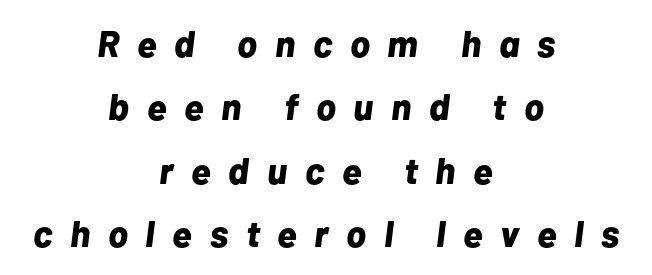
The typesetting leans heavy: a genuine bold. Is the letter spacing exaggerated? Yes — the characters are pushed far apart. Observe the lean: these are italic letterforms. Nobody drew a line under any word here. Each line is balanced around a shared central axis. The face used here is proportionally spaced, like ordinary book or web type.
